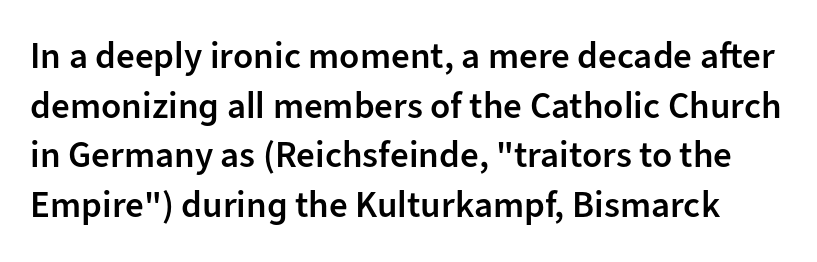
The rendering uses natural spacing where letterforms have individual widths. The type family on display is of the sans-serif kind. The strip under each line holds only bare page. Here the glyphs are tracked normally, forming tight word shapes. Compared with typical paragraphs, the rows here are spaced about the same. Typesetter's note: demi weight, one step under bold.
